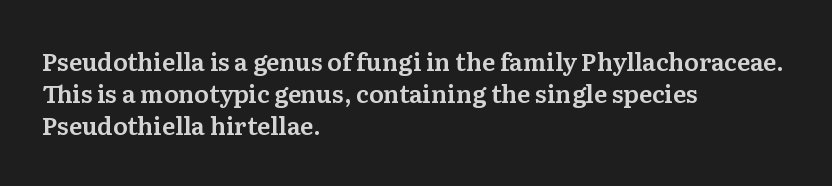
{"italic": "no", "underline": "no", "align": "left", "line_spacing": "normal", "line_spacing_ratio": 1.34, "letter_spacing": "normal", "letter_spacing_em": 0.0, "glyph_px": 24}
